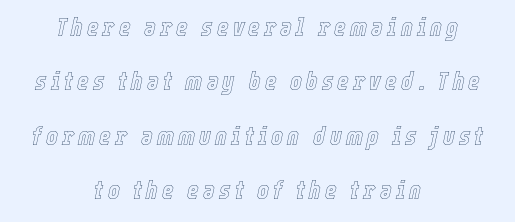
Q: Is the text italic (slanted)? A: Yes, it leans right by about 12 degrees.
Q: Is the text underlined? A: No.
Q: How is the paragraph aligned? A: Centered.
Q: Is the spacing between lines tight, normal or loose? A: Loose.
